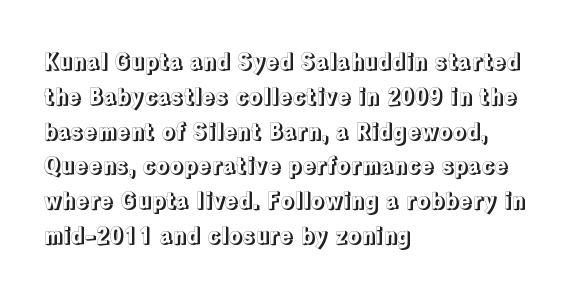
The letters stand straight up with perfectly vertical stems. The strip under each line holds only bare page. Each new line begins a customary step beneath the previous one. Inter-character spacing is left at the font's built-in metrics. The paragraph shown leans on its left margin.
